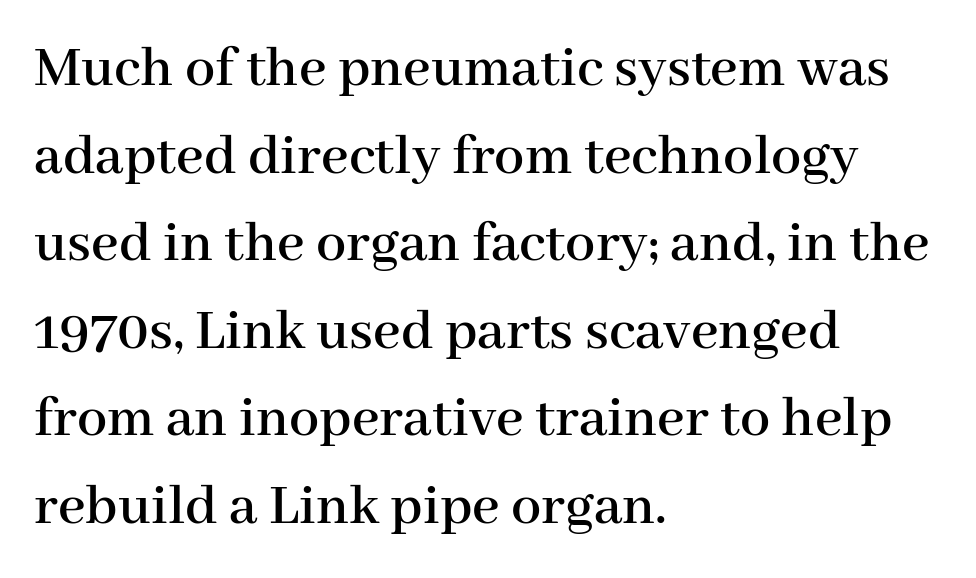
{"serif": "yes", "italic": "no", "width": "normal", "stroke_contrast": "high", "x_height": "medium", "monospaced": "no", "underline": "no", "align": "left", "line_spacing": "normal", "line_spacing_ratio": 1.46, "letter_spacing": "normal", "letter_spacing_em": 0.0, "glyph_px": 60}
